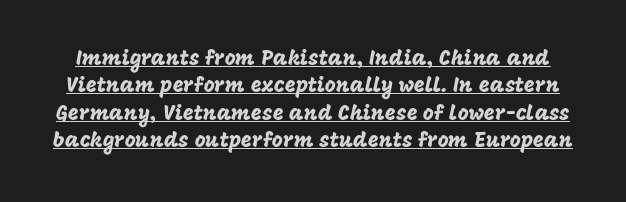
Q: Is the text italic (slanted)? A: Yes.
Q: Is the text underlined? A: Yes.
Q: Is the spacing between letters normal or unusually wide? A: Normal.
Q: Is the spacing between lines tight, normal or loose? A: Normal.
